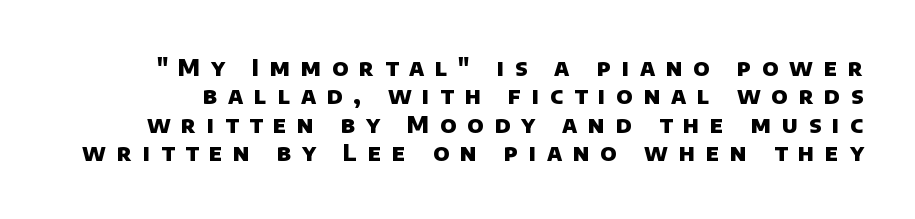
The image shows 23 px bold type; set line spacing 1.23x, unusually wide letter spacing (+0.47 em), not underlined.
